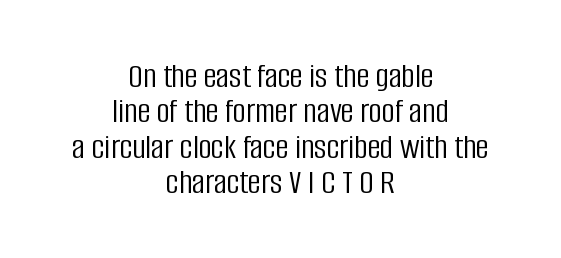
{"serif": "no", "italic": "no", "bold": "no", "weight": "light", "width": "condensed", "stroke_contrast": "low", "x_height": "large", "monospaced": "no", "underline": "no", "align": "center", "line_spacing": "tight", "line_spacing_ratio": 0.98, "letter_spacing": "normal", "letter_spacing_em": 0.0, "glyph_px": 36}
